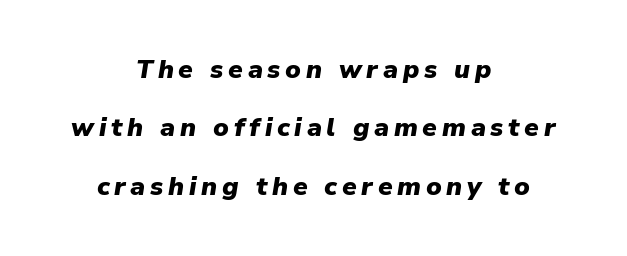
{"italic": "yes", "lean": "right", "slant_degrees": 9, "bold": "yes", "underline": "no", "align": "center", "line_spacing": "loose", "line_spacing_ratio": 2.25, "glyph_px": 26}
